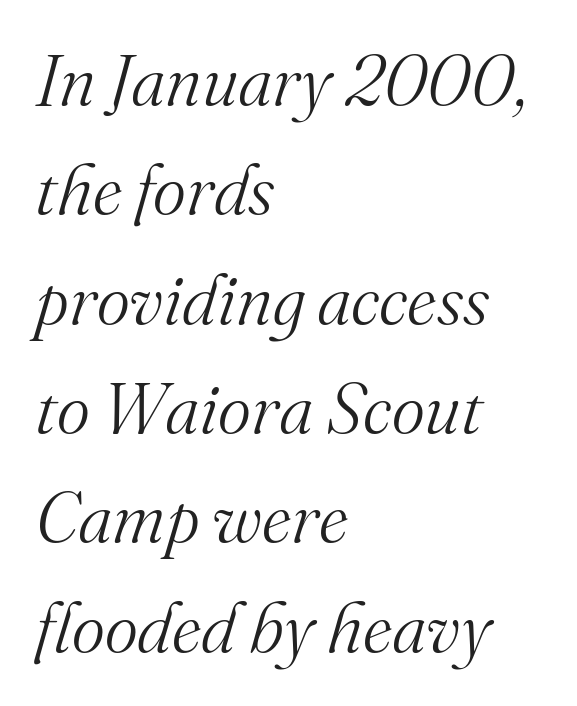
Q: Is the text bold? A: No.
Q: Is the text italic (slanted)? A: Yes, it leans right by about 16 degrees.
Q: Is the typeface a serif or a sans-serif typeface? A: Serif.
Q: Is the text underlined? A: No.
Q: How is the paragraph aligned? A: Left-aligned.
Q: Is the spacing between letters normal or unusually wide? A: Normal.
Q: Is the spacing between lines tight, normal or loose? A: Normal.
Q: Width (condensed, normal, or wide)? A: Normal.
Q: Stroke contrast? A: Medium.
Q: x-height? A: Small.
Q: Monospaced? A: No.
